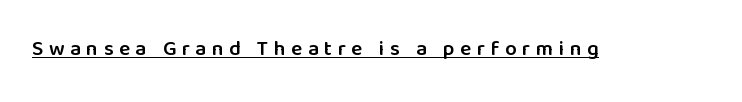
{"italic": "no", "bold": "semi", "underline": "yes", "letter_spacing": "wide", "letter_spacing_em": 0.26, "glyph_px": 21}
